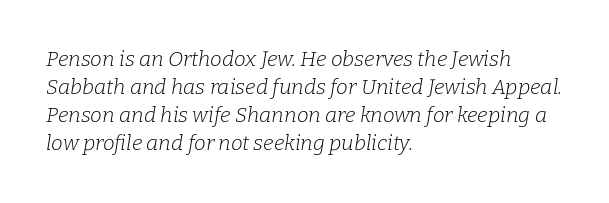
What stands out about the letter spacing? Nothing — it is the standard amount. What's the leading like? Ordinary, nothing unusual. Lines of text with bare space underneath. The text carries the slant typical of an italic or oblique font.
